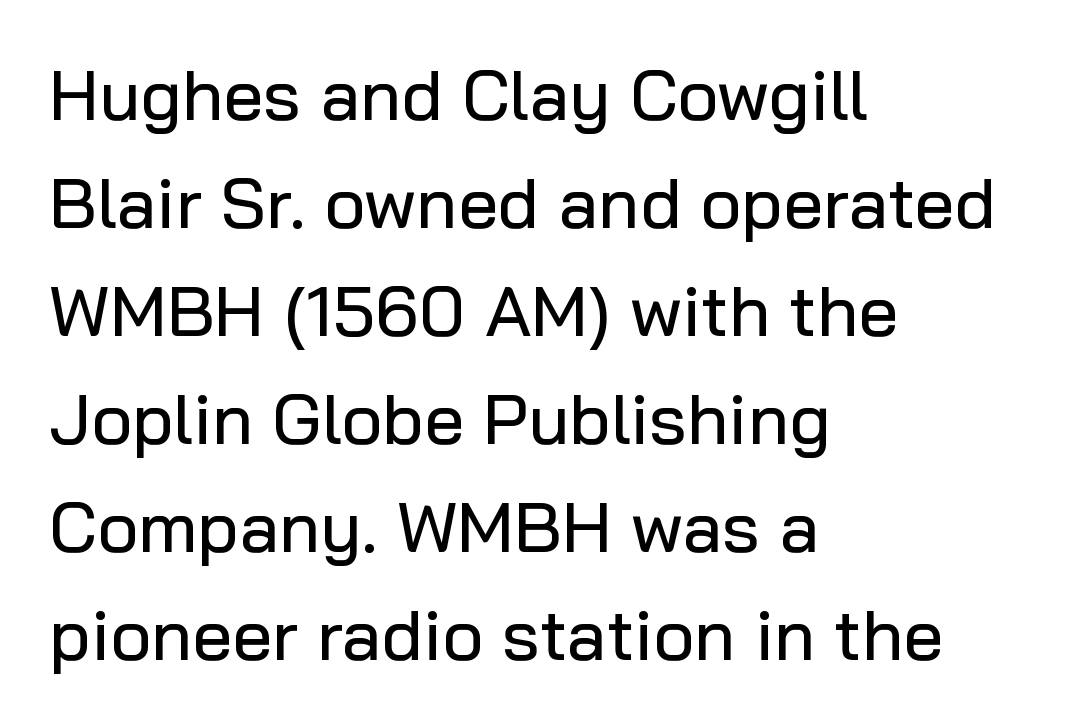
Ascenders rise straight up at ninety degrees. The baseline area is clear. The lines sit at an ordinary, default distance from one another. Proportional: the letters do not fall into vertical columns. Examine the stroke ends and you'll find no serifs. Short and long lines alike share a common starting point at left.
